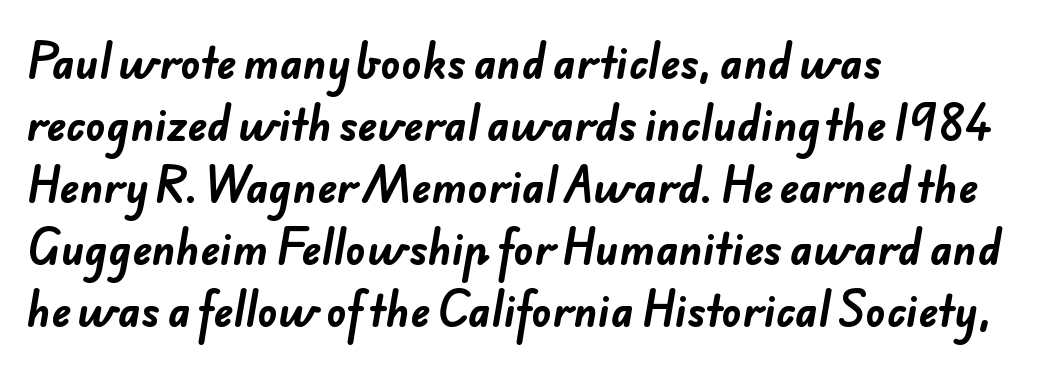
{"serif": "no", "bold": "yes", "weight": "bold", "width": "normal", "stroke_contrast": "low", "x_height": "small", "monospaced": "no", "underline": "no", "align": "left", "line_spacing": "normal", "line_spacing_ratio": 1.51, "letter_spacing": "normal", "letter_spacing_em": 0.0, "glyph_px": 41}
